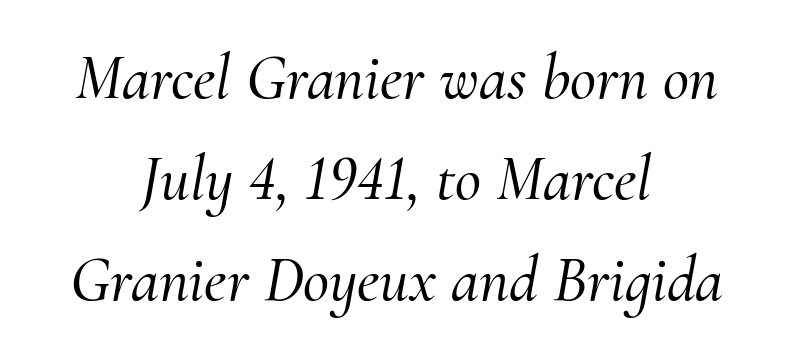
These lines are composed in type with serifs. Varying glyph widths throughout — classic text-font behaviour. The rows are spaced the way most documents space them. The strip under each line holds only bare page. Where is the straight margin? There isn't one; the lines are centered. Slanted lettering throughout.
